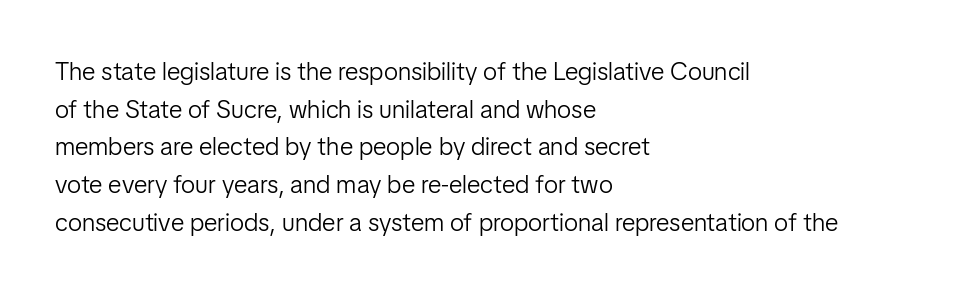
The face used here is rendered with its standard letterfit. Just letters on the line, the space beneath them empty. Caption: face not bold, strokes unweighted. Line spacing here is normal.
